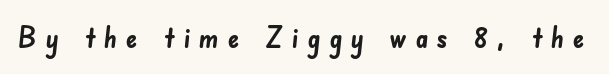
The image shows 29 px semibold sans-serif type; set unusually wide letter spacing (+0.3 em), not underlined; low stroke contrast and a small x-height.
